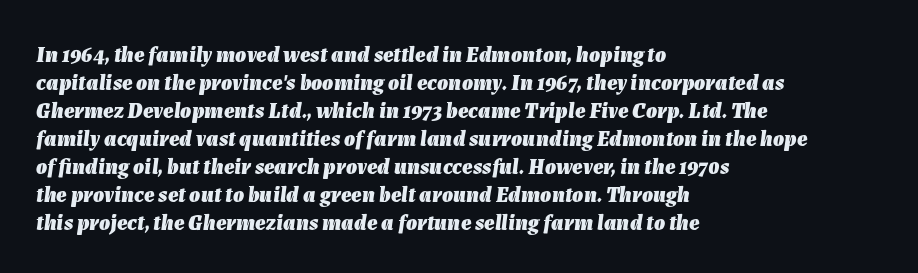
{"italic": "yes", "lean": "right", "slant_degrees": 7, "bold": "yes", "underline": "no", "align": "left", "line_spacing": "normal", "line_spacing_ratio": 1.27, "letter_spacing": "normal", "letter_spacing_em": 0.0, "glyph_px": 22}
